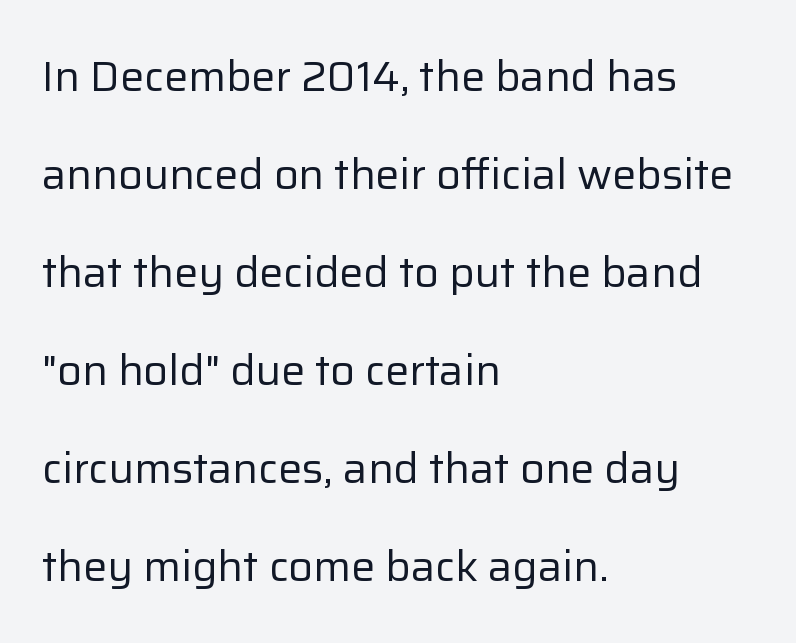
Q: Is the text bold? A: No.
Q: Is the text italic (slanted)? A: No, it is upright.
Q: Is the typeface a serif or a sans-serif typeface? A: Sans-serif.
Q: Is the text underlined? A: No.
Q: How is the paragraph aligned? A: Left-aligned.
Q: Is the spacing between letters normal or unusually wide? A: Normal.
Q: Is the spacing between lines tight, normal or loose? A: Loose.
Q: Width (condensed, normal, or wide)? A: Normal.
Q: Stroke contrast? A: Low.
Q: x-height? A: Medium.
Q: Monospaced? A: No.
